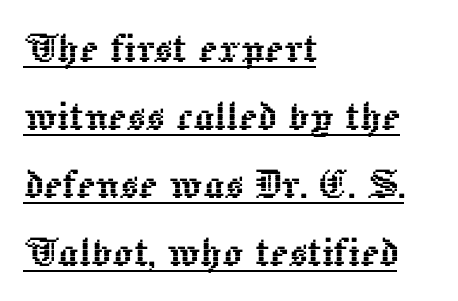
{"italic": "no", "width": "normal", "x_height": "medium", "monospaced": "no", "underline": "yes", "align": "left", "line_spacing": "normal", "line_spacing_ratio": 1.36, "letter_spacing": "normal", "letter_spacing_em": 0.0, "glyph_px": 50}
